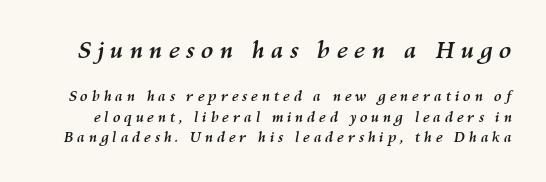
One glance says typical: line gaps are just what's usual. The letters are spread apart with noticeably loose tracking. Tall strokes in this sample are angled rather than plumb. You'd pick this weight for a headline — it's a proper bold. The letters in the upper block stand taller than those in the block below.
